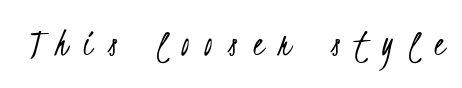
Q: Is the text bold? A: No.
Q: Is the typeface a serif or a sans-serif typeface? A: Sans-serif.
Q: Is the text underlined? A: No.
Q: Is the spacing between letters normal or unusually wide? A: Unusually wide.
Q: Width (condensed, normal, or wide)? A: Condensed.
Q: Stroke contrast? A: Low.
Q: x-height? A: Small.
Q: Monospaced? A: No.
